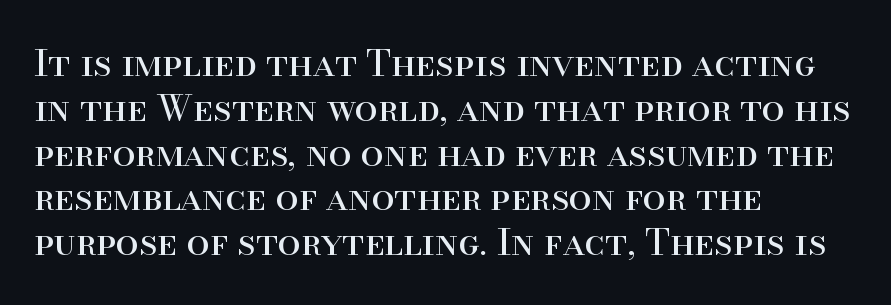
Q: Is the text bold? A: No.
Q: Is the text italic (slanted)? A: No, it is upright.
Q: Is the typeface a serif or a sans-serif typeface? A: Serif.
Q: Is the text underlined? A: No.
Q: How is the paragraph aligned? A: Left-aligned.
Q: Is the spacing between letters normal or unusually wide? A: Normal.
Q: Width (condensed, normal, or wide)? A: Normal.
Q: Stroke contrast? A: High.
Q: x-height? A: Small.
Q: Monospaced? A: No.
